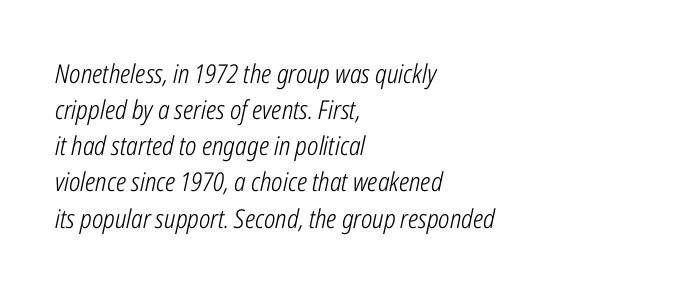
What's the leading like? Ordinary, nothing unusual. The paragraph has a hard left edge and a soft right edge. The glyphs look as if they've been sheared to an angle. The space beneath each line is pristine and unruled. Tracking value appears to be zero — textbook default spacing. Each stroke keeps to a modest, everyday thickness or less.
